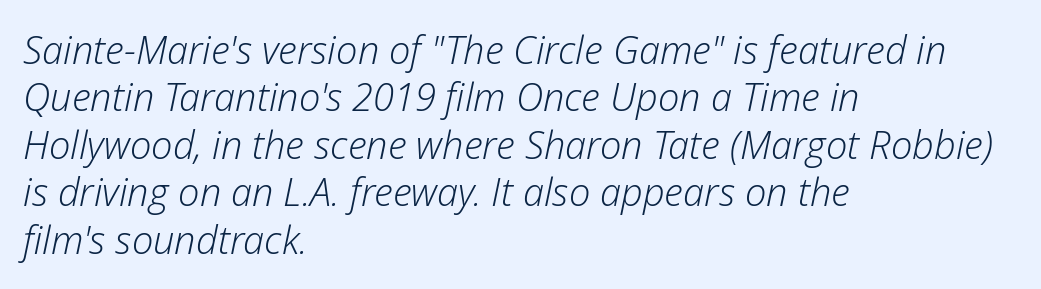
The image shows 38 px light type, italic (leaning right); set left-aligned, normal line spacing (1.25x), normal letter spacing, not underlined; low stroke contrast and a medium x-height.
